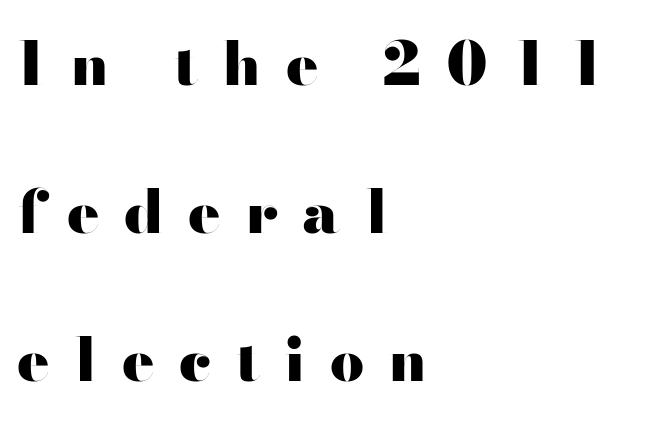
The rag falls on the right side of this text block. These lines were composed using upright roman letters. The gaps between neighbouring characters are conspicuously large. Baseline-to-baseline distance is far greater than the letter height. Is the type bold? Yes — the strokes are clearly thick and heavy.
